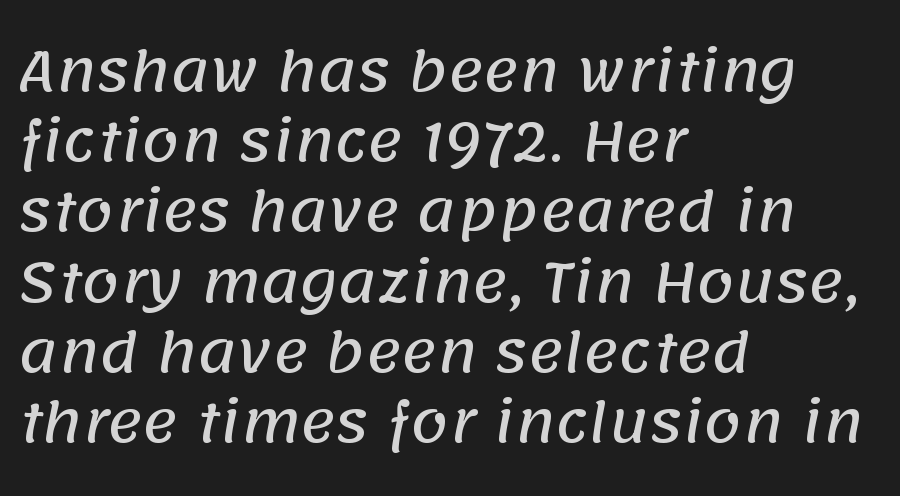
Q: Is the typeface a serif or a sans-serif typeface? A: Sans-serif.
Q: Is the text underlined? A: No.
Q: How is the paragraph aligned? A: Left-aligned.
Q: Is the spacing between letters normal or unusually wide? A: Normal.
Q: Is the spacing between lines tight, normal or loose? A: Normal.
Q: Width (condensed, normal, or wide)? A: Normal.
Q: Stroke contrast? A: Low.
Q: x-height? A: Large.
Q: Monospaced? A: No.
